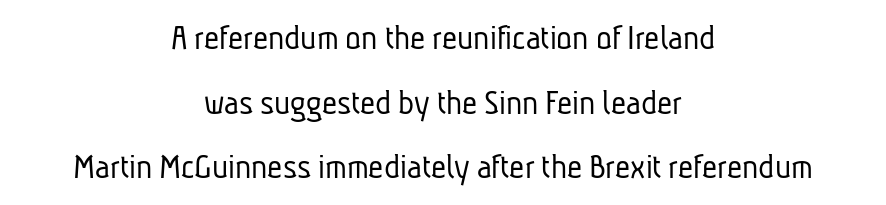
The image shows 37 px light, condensed sans-serif type; set centered, line spacing 1.75x, normal letter spacing, not underlined; low stroke contrast and a medium x-height.
